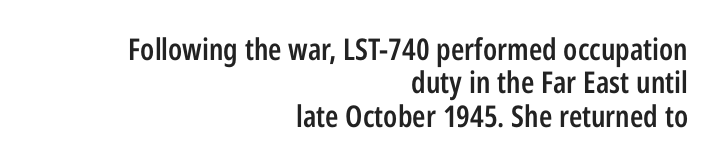
The image shows 30 px semibold, condensed sans-serif type, upright; set right-aligned, tight line spacing (1.11x), normal letter spacing, not underlined; low stroke contrast and a medium x-height.
